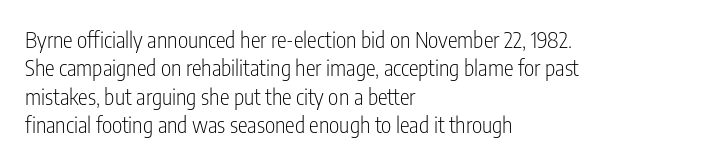
{"italic": "no", "bold": "no", "underline": "no", "align": "left", "line_spacing": "normal", "line_spacing_ratio": 1.29, "letter_spacing": "normal", "letter_spacing_em": 0.0, "glyph_px": 22}
